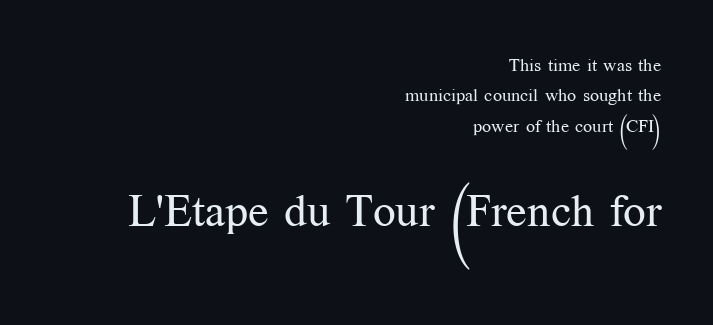
Q: Is the text bold? A: No.
Q: Is the text italic (slanted)? A: No, it is upright.
Q: Is the typeface a serif or a sans-serif typeface? A: Serif.
Q: Is the text underlined? A: No.
Q: How is the paragraph aligned? A: Right-aligned.
Q: Is the spacing between letters normal or unusually wide? A: Normal.
Q: Is the spacing between lines tight, normal or loose? A: Normal.
Q: Which block of text is set in a larger size, the first (top) or the second (bottom)? A: The second (bottom) one.
Q: Width (condensed, normal, or wide)? A: Normal.
Q: Stroke contrast? A: Medium.
Q: x-height? A: Medium.
Q: Monospaced? A: No.
